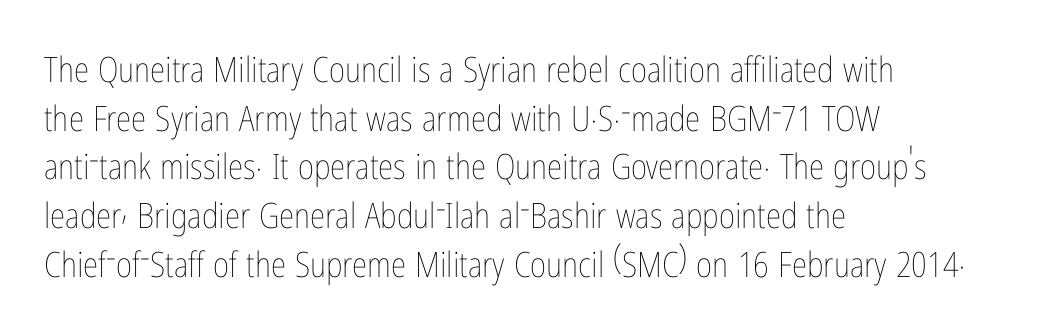
Q: Is the text bold? A: No.
Q: Is the text italic (slanted)? A: No, it is upright.
Q: Is the text underlined? A: No.
Q: How is the paragraph aligned? A: Left-aligned.
Q: Is the spacing between letters normal or unusually wide? A: Normal.
Q: Is the spacing between lines tight, normal or loose? A: Normal.
Q: Width (condensed, normal, or wide)? A: Condensed.
Q: Stroke contrast? A: Low.
Q: x-height? A: Medium.
Q: Monospaced? A: No.
